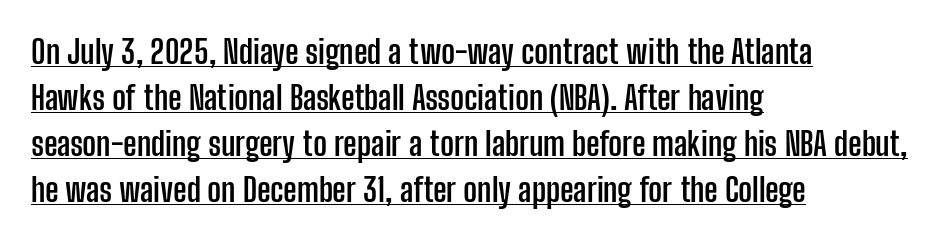
Q: Is the text bold? A: Yes.
Q: Is the text italic (slanted)? A: No, it is upright.
Q: Is the typeface a serif or a sans-serif typeface? A: Sans-serif.
Q: Is the text underlined? A: Yes.
Q: How is the paragraph aligned? A: Left-aligned.
Q: Is the spacing between letters normal or unusually wide? A: Normal.
Q: Is the spacing between lines tight, normal or loose? A: Normal.
Q: Width (condensed, normal, or wide)? A: Condensed.
Q: Stroke contrast? A: Low.
Q: x-height? A: Medium.
Q: Monospaced? A: No.
